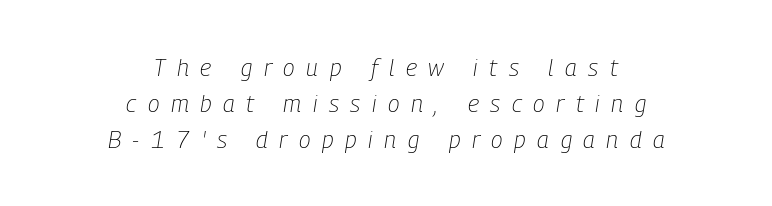
{"italic": "yes", "lean": "right", "slant_degrees": 9, "bold": "no", "underline": "no", "align": "center", "line_spacing": "normal", "line_spacing_ratio": 1.5, "letter_spacing": "wide", "letter_spacing_em": 0.48, "glyph_px": 24}
